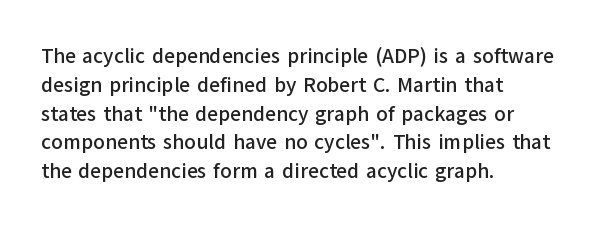
Q: Is the text italic (slanted)? A: No, it is upright.
Q: Is the text underlined? A: No.
Q: How is the paragraph aligned? A: Left-aligned.
Q: Is the spacing between letters normal or unusually wide? A: Normal.
Q: Is the spacing between lines tight, normal or loose? A: Normal.
